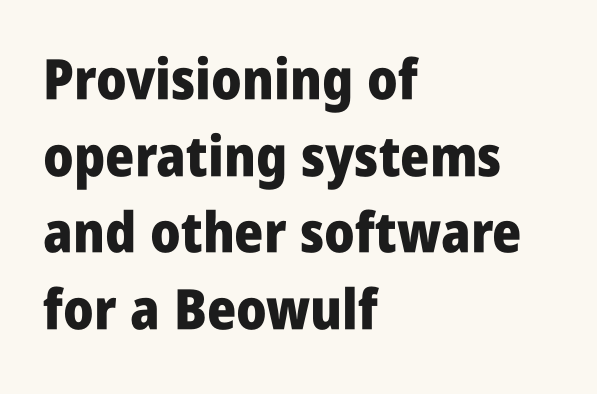
Every character sits straight up, as roman type does. The letters advance in unequal steps, a hallmark of proportional type. Spacing between characters is what you'd get straight out of the box. The rendering uses a moderate line-height, typical for paragraphs.
